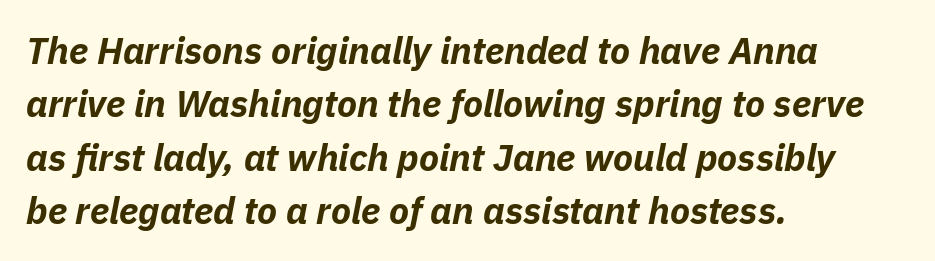
Q: Is the text bold? A: Yes.
Q: Is the text italic (slanted)? A: Yes, it leans right by about 11 degrees.
Q: Is the text underlined? A: No.
Q: How is the paragraph aligned? A: Left-aligned.
Q: Is the spacing between letters normal or unusually wide? A: Normal.
Q: Is the spacing between lines tight, normal or loose? A: Normal.
Q: Width (condensed, normal, or wide)? A: Normal.
Q: Stroke contrast? A: Low.
Q: x-height? A: Medium.
Q: Monospaced? A: No.
